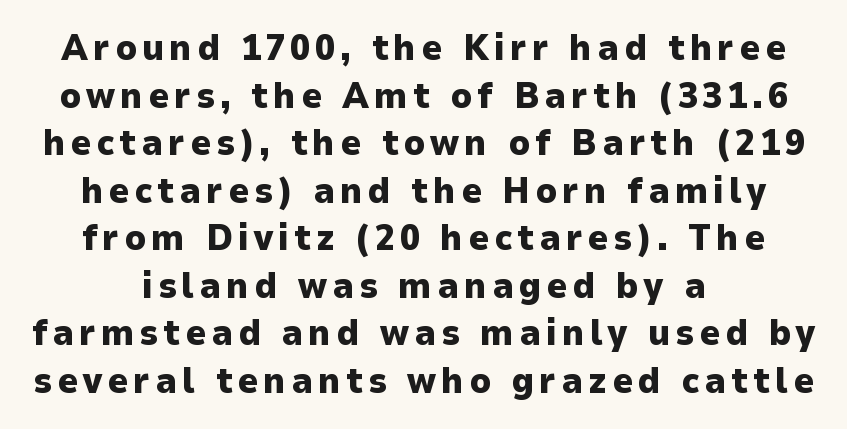
Q: Is the text bold? A: Yes.
Q: Is the text italic (slanted)? A: No, it is upright.
Q: Is the typeface a serif or a sans-serif typeface? A: Sans-serif.
Q: Is the text underlined? A: No.
Q: How is the paragraph aligned? A: Centered.
Q: Is the spacing between lines tight, normal or loose? A: Normal.
Q: Width (condensed, normal, or wide)? A: Normal.
Q: Stroke contrast? A: Low.
Q: x-height? A: Medium.
Q: Monospaced? A: No.
